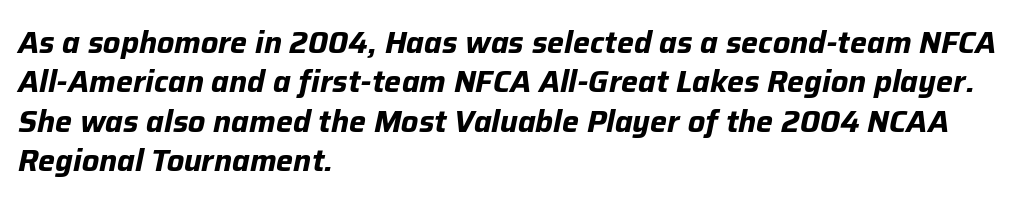
Leading matches the norm, producing a regular column. Any mark beneath the type? The region is blank. Slanted lettering throughout. Spacing verdict: proportional, widths tailored to each character. There is no visible air inserted between adjacent glyphs. Which margin do the lines hug? The left one — the right edge is uneven.
